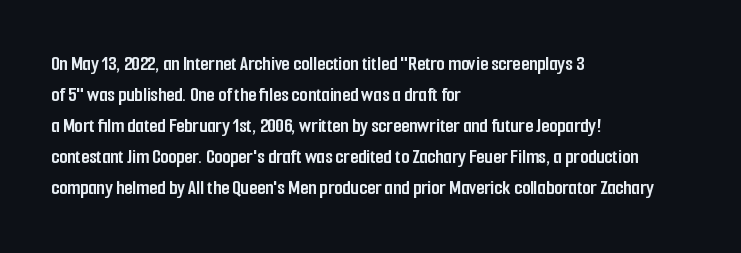
Q: Is the text bold? A: Yes.
Q: Is the text italic (slanted)? A: No, it is upright.
Q: Is the text underlined? A: No.
Q: How is the paragraph aligned? A: Left-aligned.
Q: Is the spacing between letters normal or unusually wide? A: Normal.
Q: Is the spacing between lines tight, normal or loose? A: Normal.
